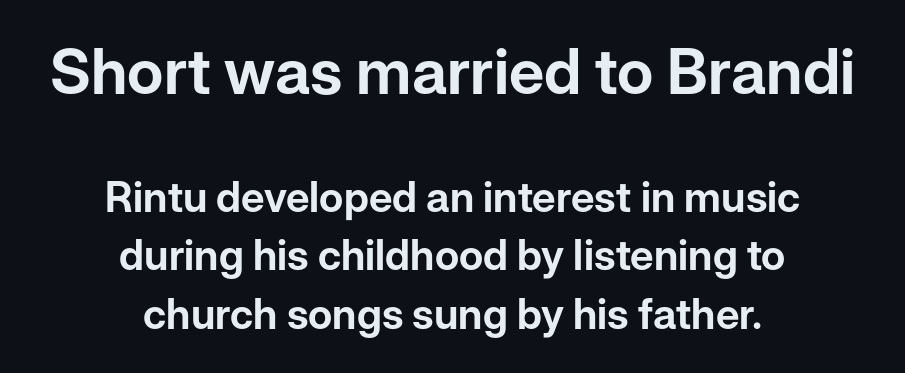
The image shows 63 px sans-serif type, upright; set centered, normal line spacing (1.4x), normal letter spacing, not underlined; the first (top) block is 1.5x larger; low stroke contrast and a medium x-height.
